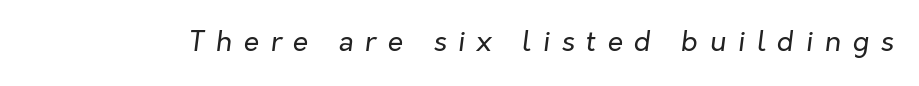
Rendered with sloped, italic letterforms. The zone under the glyphs is completely vacant. Character widths vary here, with narrow letters taking less room than wide ones. Letter spacing: wide. Caption: face not bold, strokes unweighted.
